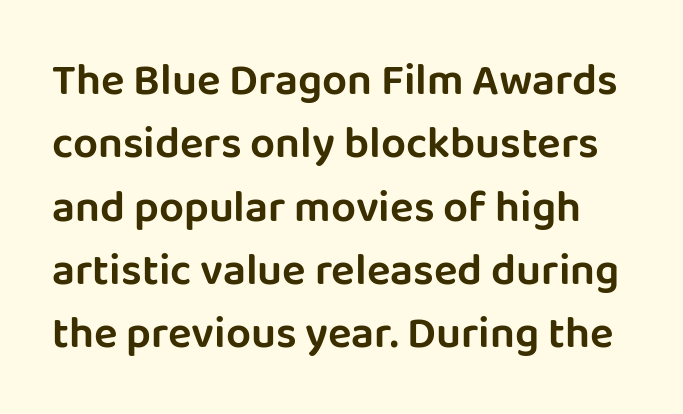
Q: Is the text italic (slanted)? A: No, it is upright.
Q: Is the typeface a serif or a sans-serif typeface? A: Sans-serif.
Q: Is the text underlined? A: No.
Q: Is the spacing between letters normal or unusually wide? A: Normal.
Q: Is the spacing between lines tight, normal or loose? A: Normal.
Q: Width (condensed, normal, or wide)? A: Normal.
Q: Stroke contrast? A: Low.
Q: x-height? A: Large.
Q: Monospaced? A: No.
